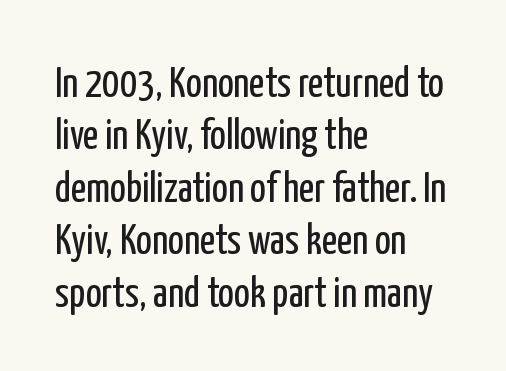
{"serif": "no", "italic": "no", "bold": "no", "weight": "regular", "width": "condensed", "stroke_contrast": "low", "x_height": "medium", "monospaced": "no", "underline": "no", "align": "left", "line_spacing": "normal", "line_spacing_ratio": 1.25, "letter_spacing": "normal", "letter_spacing_em": 0.0, "glyph_px": 42}
